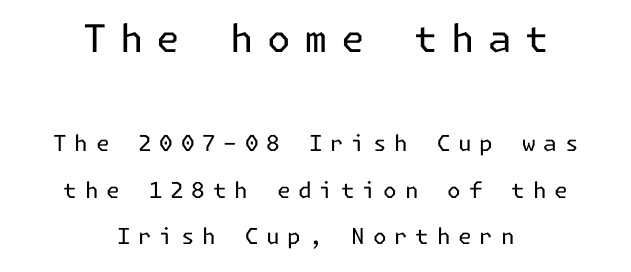
Q: Is the text bold? A: No.
Q: Is the text italic (slanted)? A: No, it is upright.
Q: Is the typeface a serif or a sans-serif typeface? A: Sans-serif.
Q: Is the text underlined? A: No.
Q: How is the paragraph aligned? A: Centered.
Q: Is the spacing between letters normal or unusually wide? A: Unusually wide.
Q: Is the spacing between lines tight, normal or loose? A: Loose.
Q: Which block of text is set in a larger size, the first (top) or the second (bottom)? A: The first (top) one.
Q: Width (condensed, normal, or wide)? A: Normal.
Q: Stroke contrast? A: Low.
Q: x-height? A: Medium.
